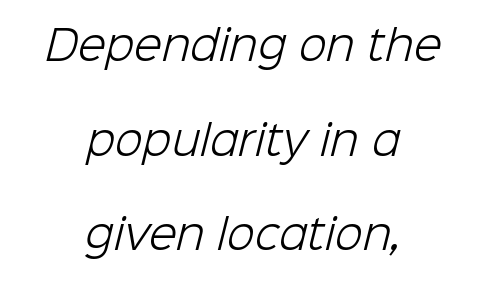
{"serif": "no", "bold": "no", "weight": "light", "width": "normal", "stroke_contrast": "low", "x_height": "medium", "monospaced": "no", "underline": "no", "align": "center", "line_spacing": "loose", "line_spacing_ratio": 2.31, "letter_spacing": "normal", "letter_spacing_em": 0.0, "glyph_px": 41}
